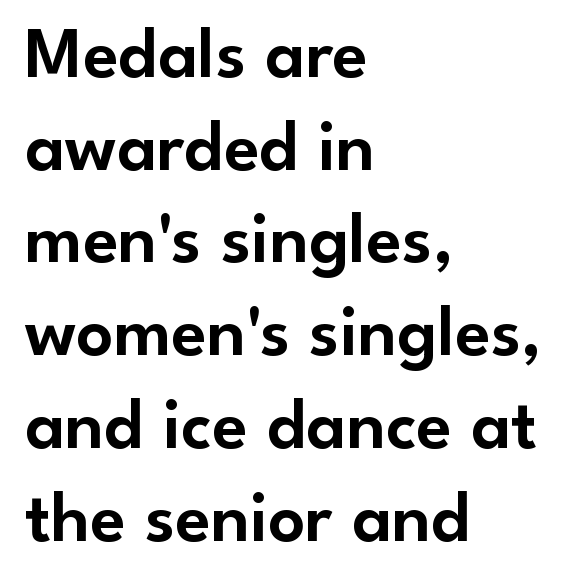
The font family rendered here belongs to the sans-serif group. The letters advance in unequal steps, a hallmark of proportional type. This sample uses plain, unmodified letter spacing. Is there much room between lines? A standard amount, neither cramped nor airy. The lines are quadded left.
